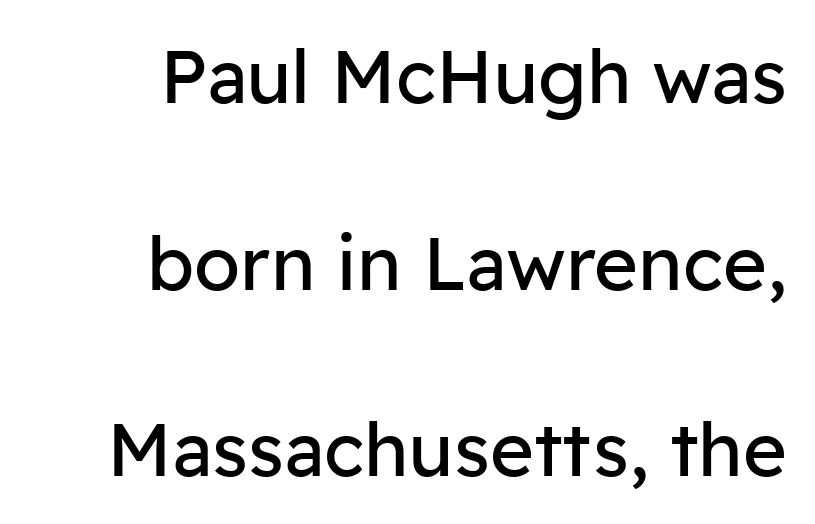
{"serif": "no", "italic": "no", "bold": "no", "weight": "regular", "width": "normal", "stroke_contrast": "low", "x_height": "medium", "monospaced": "no", "underline": "no", "align": "right", "line_spacing": "loose", "line_spacing_ratio": 2.49, "letter_spacing": "normal", "letter_spacing_em": 0.0, "glyph_px": 75}
